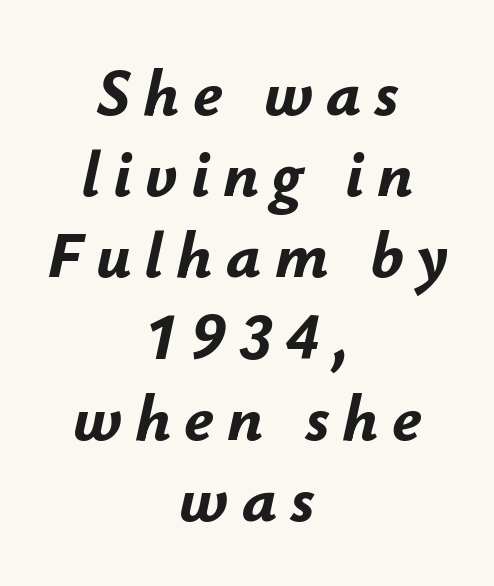
The image shows 66 px bold type, italic (leaning right); set centered, line spacing 1.23x, unusually wide letter spacing (+0.2 em), not underlined; low stroke contrast and a small x-height.
